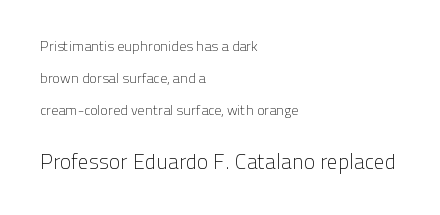
{"italic": "no", "bold": "no", "underline": "no", "align": "left", "line_spacing": "loose", "line_spacing_ratio": 2.29, "letter_spacing": "normal", "letter_spacing_em": 0.0, "larger_block": "second", "size_ratio": 1.5, "glyph_px": 21}
